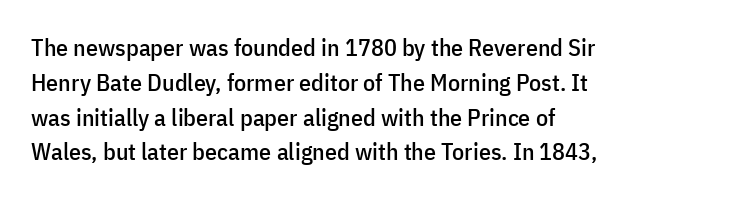
{"italic": "no", "underline": "no", "align": "left", "line_spacing": "normal", "line_spacing_ratio": 1.45, "letter_spacing": "normal", "letter_spacing_em": 0.0, "glyph_px": 24}
